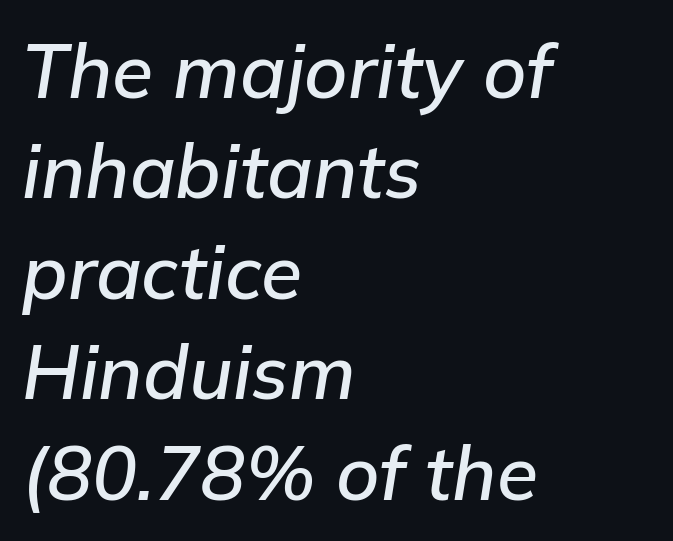
The image shows 75 px text type, italic (leaning right); set left-aligned, normal line spacing (1.34x), normal letter spacing, not underlined; low stroke contrast and a medium x-height.
